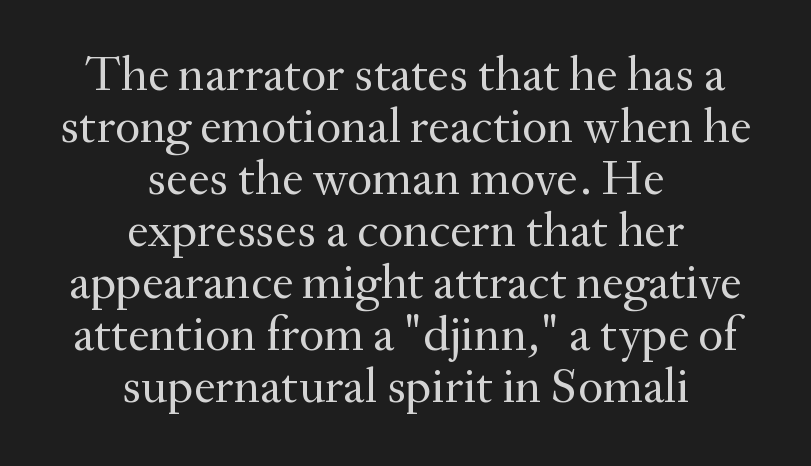
Where is the straight margin? There isn't one; the lines are centered. Only glyphs here, with clear space below each row. Think standard paragraph weight, or any step lighter than that. The typography opts for an upright posture over an oblique one. Tightly led — the rows are bunched.
